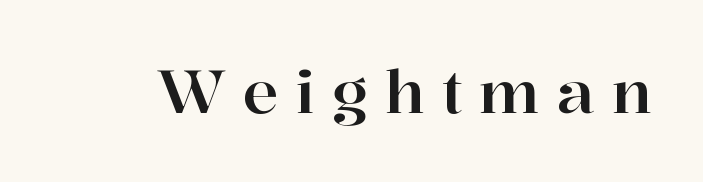
Q: Is the text italic (slanted)? A: No, it is upright.
Q: Is the typeface a serif or a sans-serif typeface? A: Serif.
Q: Is the text underlined? A: No.
Q: Is the spacing between letters normal or unusually wide? A: Unusually wide.
Q: Width (condensed, normal, or wide)? A: Normal.
Q: Stroke contrast? A: High.
Q: x-height? A: Medium.
Q: Monospaced? A: No.
